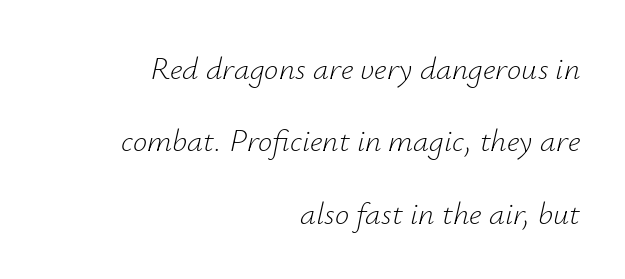
The image shows 32 px light type, italic (leaning right); set right-aligned, loose line spacing (2.26x), normal letter spacing, not underlined; low stroke contrast and a small x-height.
